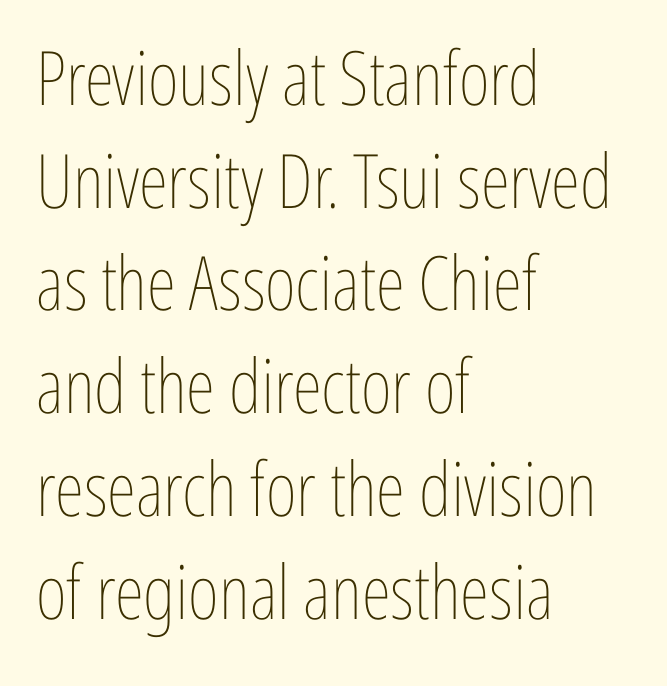
Q: Is the text bold? A: No.
Q: Is the text italic (slanted)? A: No, it is upright.
Q: Is the text underlined? A: No.
Q: How is the paragraph aligned? A: Left-aligned.
Q: Is the spacing between letters normal or unusually wide? A: Normal.
Q: Is the spacing between lines tight, normal or loose? A: Normal.
Q: Width (condensed, normal, or wide)? A: Condensed.
Q: Stroke contrast? A: Low.
Q: x-height? A: Medium.
Q: Monospaced? A: No.
